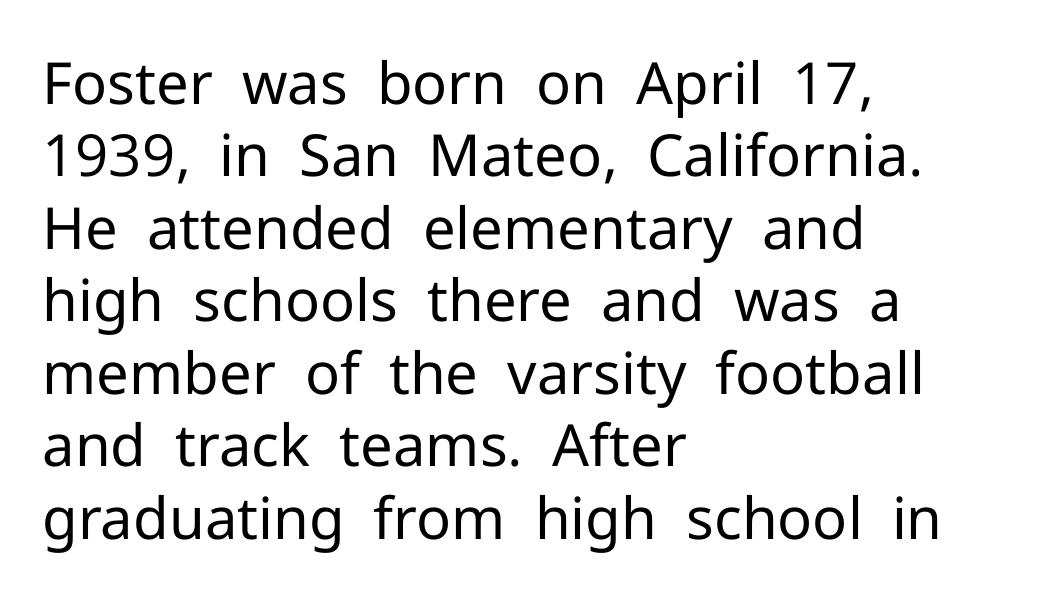
{"serif": "no", "italic": "no", "bold": "no", "weight": "regular", "width": "normal", "stroke_contrast": "low", "x_height": "medium", "monospaced": "no", "underline": "no", "align": "left", "line_spacing": "normal", "line_spacing_ratio": 1.25, "letter_spacing": "normal", "letter_spacing_em": 0.0, "glyph_px": 58}
